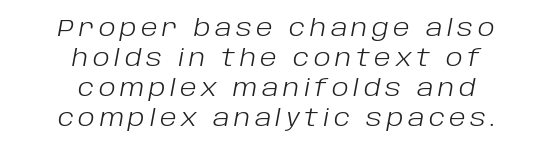
The image shows 24 px text type, italic (leaning right); set centered, normal line spacing (1.25x), not underlined.
